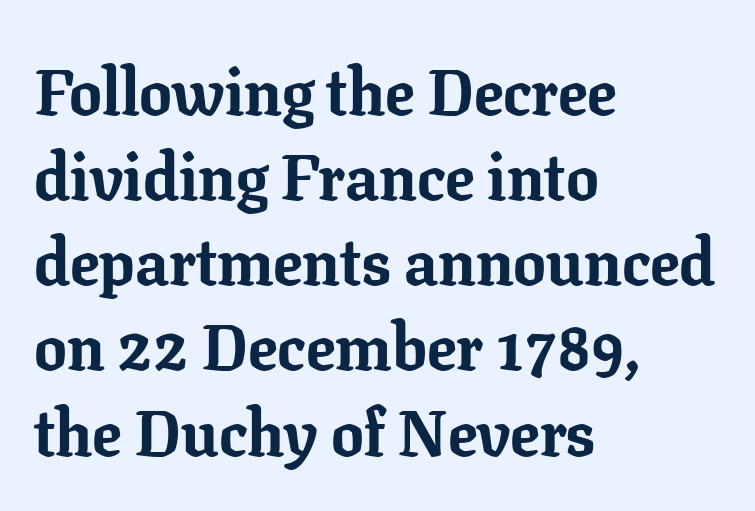
Leading: standard. Here the designer chose a conventional face with non-uniform glyph widths. Little horizontal feet cap the strokes, marking this as serif type. The paragraph has a hard left edge and a soft right edge. A typesetter would mark this as roman, not italic. Characters follow at the spacing the type designer built in.
